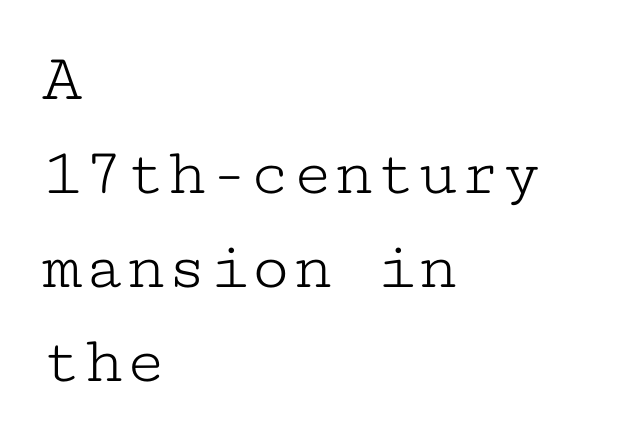
Q: Is the text bold? A: No.
Q: Is the text italic (slanted)? A: No, it is upright.
Q: Is the typeface a serif or a sans-serif typeface? A: Serif.
Q: Is the text underlined? A: No.
Q: How is the paragraph aligned? A: Left-aligned.
Q: Is the spacing between letters normal or unusually wide? A: Normal.
Q: Is the spacing between lines tight, normal or loose? A: Normal.
Q: Width (condensed, normal, or wide)? A: Wide.
Q: Stroke contrast? A: Low.
Q: x-height? A: Medium.
Q: Monospaced? A: Yes.
